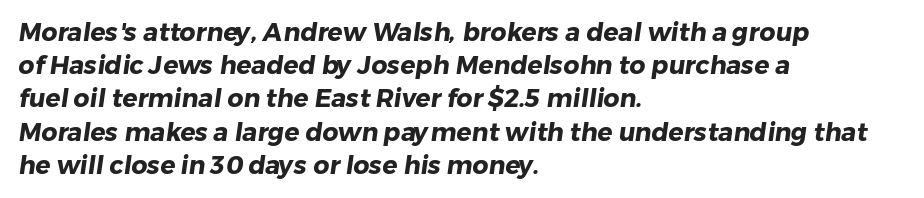
Q: Is the text bold? A: Yes.
Q: Is the text underlined? A: No.
Q: How is the paragraph aligned? A: Left-aligned.
Q: Is the spacing between letters normal or unusually wide? A: Normal.
Q: Is the spacing between lines tight, normal or loose? A: Normal.
